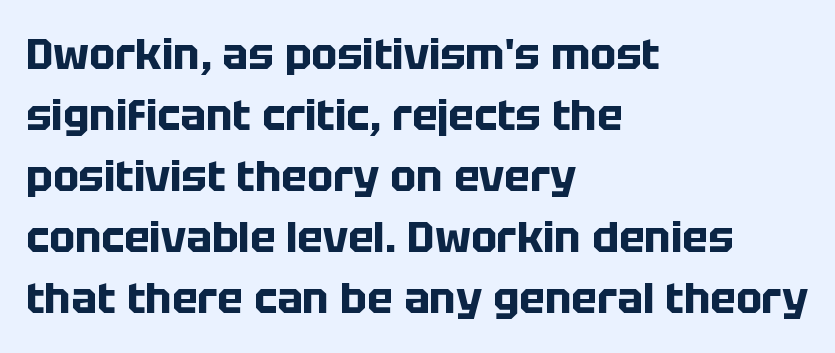
The image shows 43 px bold sans-serif type, upright; set left-aligned, normal line spacing (1.42x), normal letter spacing, not underlined; low stroke contrast and a large x-height.
